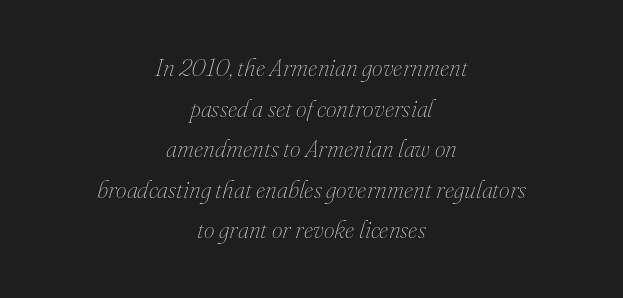
The image shows 24 px text type, italic (leaning right); set centered, normal line spacing (1.69x), normal letter spacing, not underlined.
